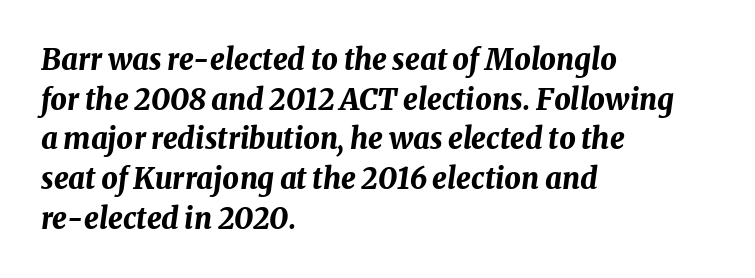
The image shows 29 px bold type, italic (leaning right); set left-aligned, normal line spacing (1.37x), normal letter spacing, not underlined; medium stroke contrast and a medium x-height.
